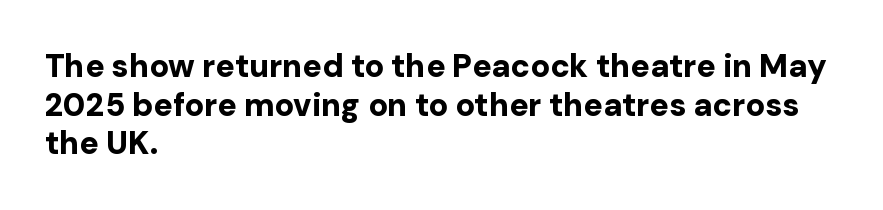
{"serif": "no", "italic": "no", "bold": "yes", "weight": "bold", "width": "normal", "stroke_contrast": "low", "x_height": "medium", "monospaced": "no", "underline": "no", "align": "left", "line_spacing_ratio": 1.21, "letter_spacing": "normal", "letter_spacing_em": 0.0, "glyph_px": 32}
